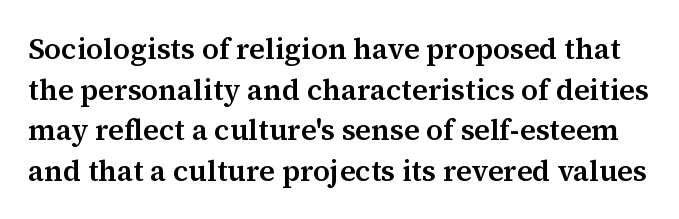
Q: Is the text italic (slanted)? A: No, it is upright.
Q: Is the typeface a serif or a sans-serif typeface? A: Serif.
Q: Is the text underlined? A: No.
Q: Is the spacing between letters normal or unusually wide? A: Normal.
Q: Is the spacing between lines tight, normal or loose? A: Normal.
Q: Width (condensed, normal, or wide)? A: Normal.
Q: Stroke contrast? A: Medium.
Q: x-height? A: Medium.
Q: Monospaced? A: No.
